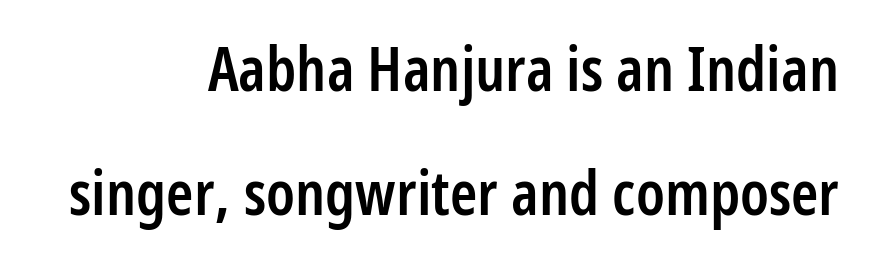
Q: Is the text bold? A: Semi-bold.
Q: Is the text italic (slanted)? A: No, it is upright.
Q: Is the typeface a serif or a sans-serif typeface? A: Sans-serif.
Q: Is the text underlined? A: No.
Q: How is the paragraph aligned? A: Right-aligned.
Q: Is the spacing between letters normal or unusually wide? A: Normal.
Q: Is the spacing between lines tight, normal or loose? A: Loose.
Q: Width (condensed, normal, or wide)? A: Condensed.
Q: Stroke contrast? A: Low.
Q: x-height? A: Medium.
Q: Monospaced? A: No.
